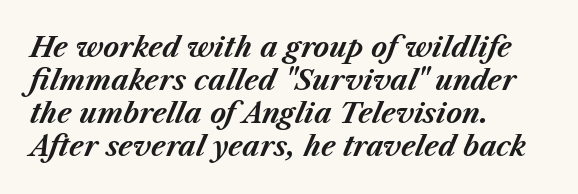
The image shows 27 px bold type, italic (leaning right); set left-aligned, line spacing 1.22x, normal letter spacing, not underlined.
